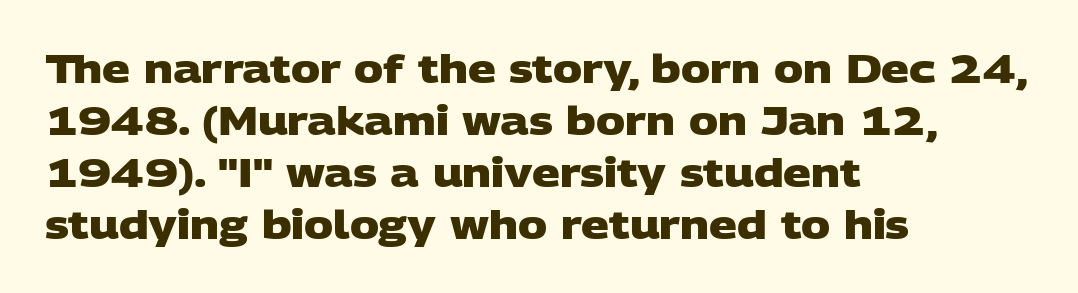
Q: Is the text bold? A: Yes.
Q: Is the typeface a serif or a sans-serif typeface? A: Sans-serif.
Q: Is the text underlined? A: No.
Q: How is the paragraph aligned? A: Left-aligned.
Q: Is the spacing between letters normal or unusually wide? A: Normal.
Q: Is the spacing between lines tight, normal or loose? A: Normal.
Q: Width (condensed, normal, or wide)? A: Wide.
Q: Stroke contrast? A: Low.
Q: x-height? A: Large.
Q: Monospaced? A: No.
